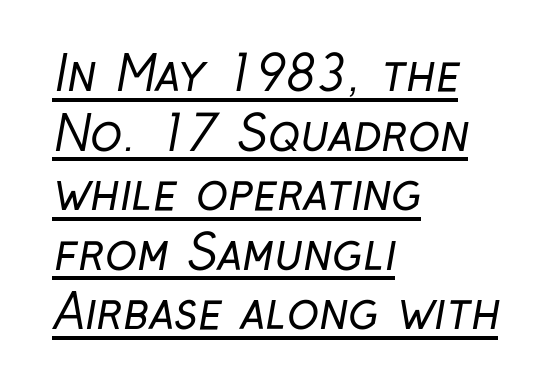
{"serif": "no", "bold": "no", "weight": "regular", "width": "condensed", "stroke_contrast": "low", "x_height": "medium", "monospaced": "no", "underline": "yes", "align": "left", "line_spacing_ratio": 1.24, "letter_spacing": "normal", "letter_spacing_em": 0.0, "glyph_px": 48}
